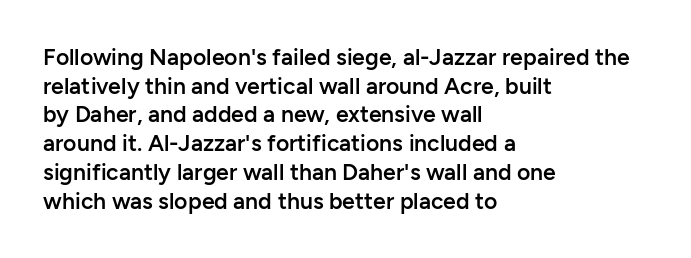
Q: Is the text bold? A: Semi-bold.
Q: Is the text italic (slanted)? A: No, it is upright.
Q: Is the text underlined? A: No.
Q: How is the paragraph aligned? A: Left-aligned.
Q: Is the spacing between letters normal or unusually wide? A: Normal.
Q: Is the spacing between lines tight, normal or loose? A: Normal.
